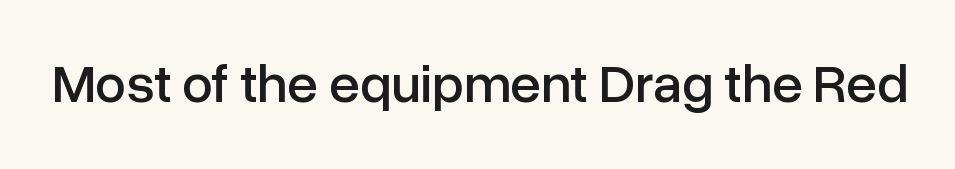
Q: Is the text italic (slanted)? A: No, it is upright.
Q: Is the typeface a serif or a sans-serif typeface? A: Sans-serif.
Q: Is the text underlined? A: No.
Q: Is the spacing between letters normal or unusually wide? A: Normal.
Q: Width (condensed, normal, or wide)? A: Normal.
Q: Stroke contrast? A: Low.
Q: x-height? A: Medium.
Q: Monospaced? A: No.
